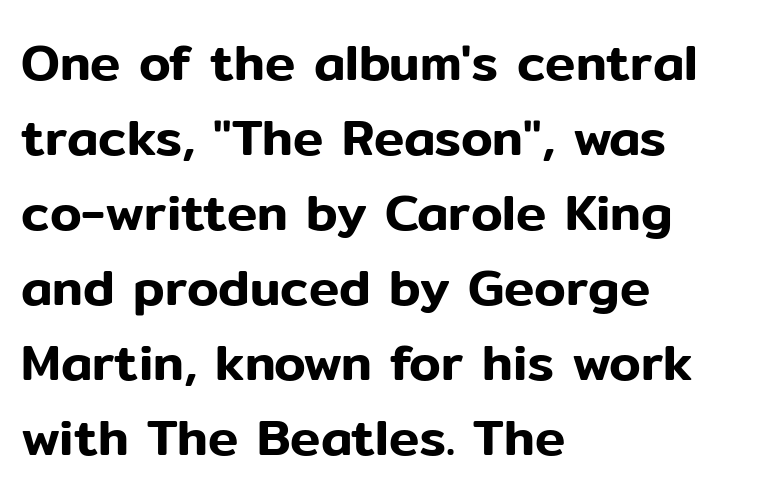
Q: Is the text italic (slanted)? A: No, it is upright.
Q: Is the typeface a serif or a sans-serif typeface? A: Sans-serif.
Q: Is the text underlined? A: No.
Q: How is the paragraph aligned? A: Left-aligned.
Q: Is the spacing between letters normal or unusually wide? A: Normal.
Q: Is the spacing between lines tight, normal or loose? A: Normal.
Q: Width (condensed, normal, or wide)? A: Normal.
Q: Stroke contrast? A: Low.
Q: x-height? A: Medium.
Q: Monospaced? A: No.
